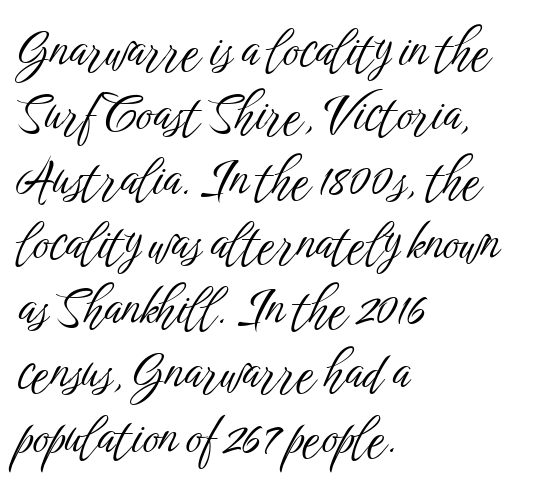
Is the block centered? No — it sits flush against the left margin. Nothing sits at the stroke ends, so this counts as sans-serif. Character widths vary here, with narrow letters taking less room than wide ones.
